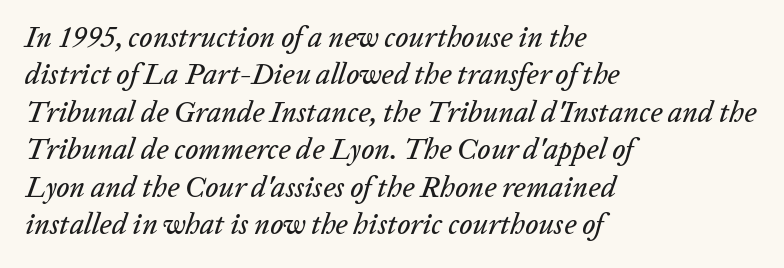
{"italic": "yes", "lean": "right", "slant_degrees": 20, "width": "normal", "stroke_contrast": "low", "x_height": "medium", "monospaced": "no", "underline": "no", "align": "left", "line_spacing": "normal", "line_spacing_ratio": 1.29, "letter_spacing": "normal", "letter_spacing_em": 0.0, "glyph_px": 29}
